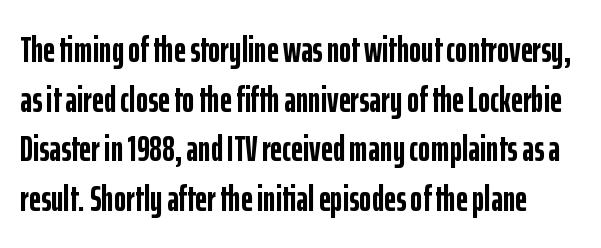
{"serif": "no", "italic": "no", "bold": "yes", "weight": "semibold", "width": "condensed", "stroke_contrast": "low", "x_height": "medium", "monospaced": "no", "underline": "no", "line_spacing": "normal", "line_spacing_ratio": 1.34, "letter_spacing": "normal", "letter_spacing_em": 0.0, "glyph_px": 37}
